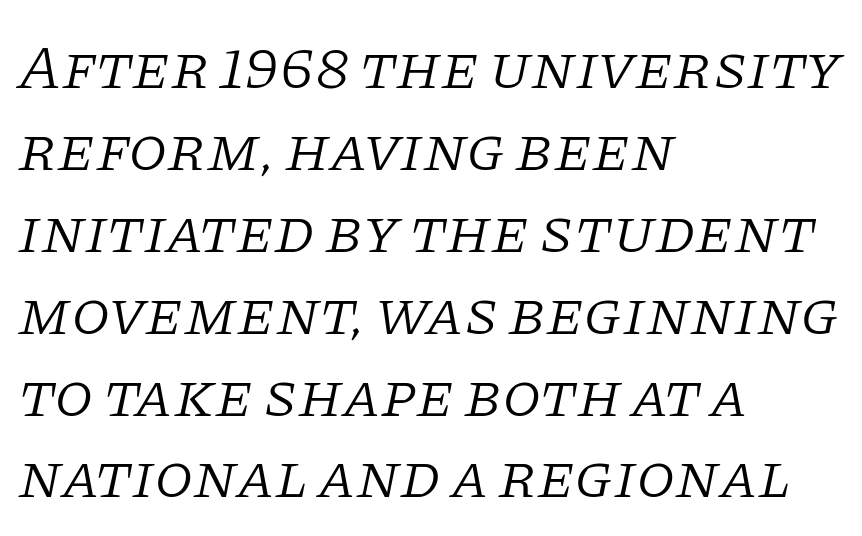
{"serif": "yes", "italic": "yes", "lean": "right", "slant_degrees": 11, "bold": "no", "weight": "light", "width": "normal", "stroke_contrast": "low", "x_height": "large", "monospaced": "no", "underline": "no", "align": "left", "line_spacing": "normal", "line_spacing_ratio": 1.3, "letter_spacing": "normal", "letter_spacing_em": 0.0, "glyph_px": 63}
